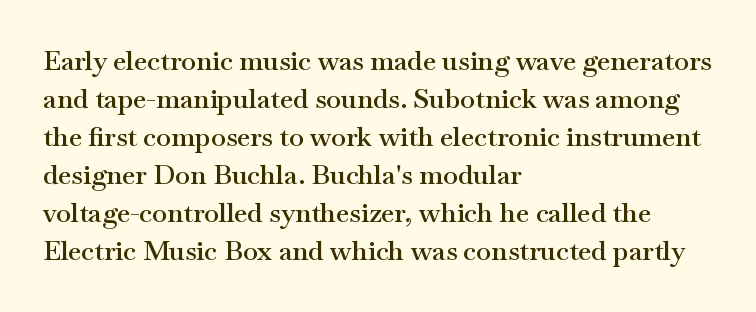
The image shows 27 px text type, upright; set left-aligned, normal line spacing (1.41x), normal letter spacing, not underlined.
